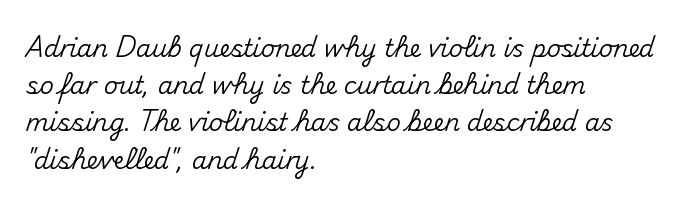
{"underline": "no", "align": "left", "line_spacing": "normal", "line_spacing_ratio": 1.55, "letter_spacing": "normal", "letter_spacing_em": 0.0, "glyph_px": 24}
